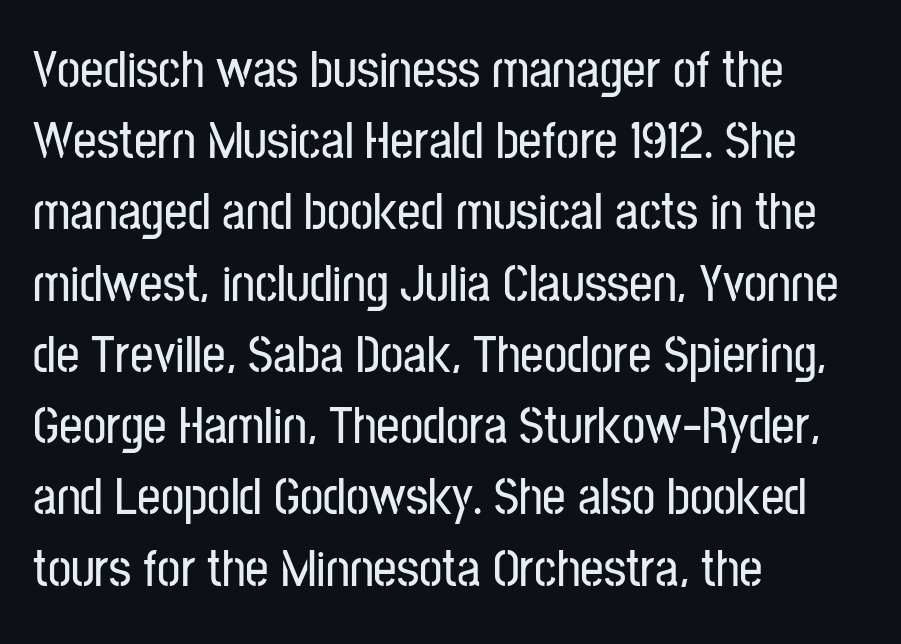
The characters display no serif detailing; their extremities are plain. These lines keep a tight, regular rhythm from letter to letter. Type without underlining. Short and long lines alike share a common starting point at left.
